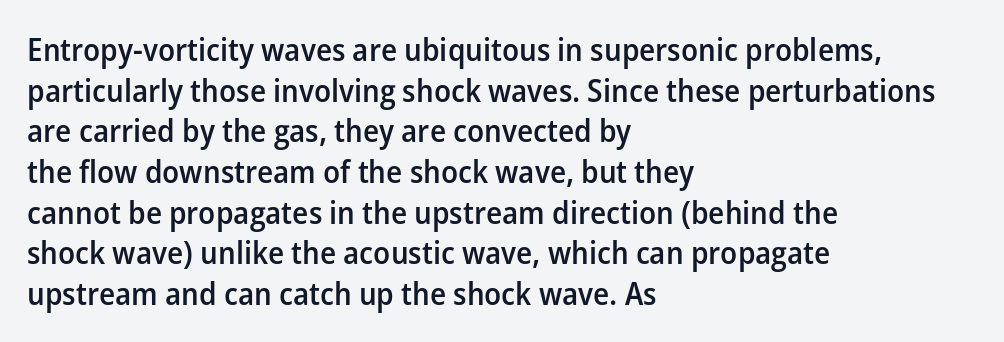
The image shows 32 px semibold sans-serif type, upright; set left-aligned, normal line spacing (1.27x), normal letter spacing, not underlined; low stroke contrast and a medium x-height.
